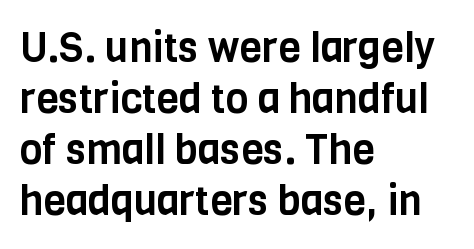
Q: Is the text italic (slanted)? A: No, it is upright.
Q: Is the typeface a serif or a sans-serif typeface? A: Sans-serif.
Q: Is the text underlined? A: No.
Q: How is the paragraph aligned? A: Left-aligned.
Q: Is the spacing between letters normal or unusually wide? A: Normal.
Q: Width (condensed, normal, or wide)? A: Condensed.
Q: Stroke contrast? A: Low.
Q: x-height? A: Large.
Q: Monospaced? A: No.
